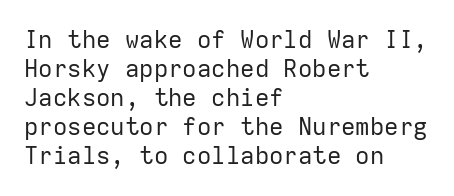
{"italic": "no", "bold": "no", "underline": "no", "align": "left", "line_spacing_ratio": 1.21, "letter_spacing": "normal", "letter_spacing_em": 0.0, "glyph_px": 24}
